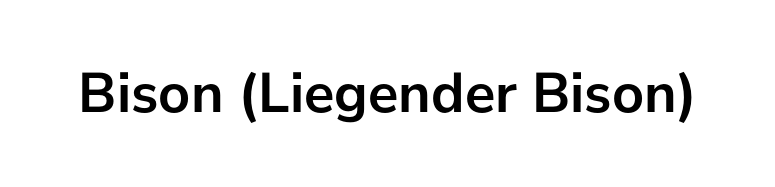
Q: Is the text bold? A: Yes.
Q: Is the text italic (slanted)? A: No, it is upright.
Q: Is the typeface a serif or a sans-serif typeface? A: Sans-serif.
Q: Is the text underlined? A: No.
Q: Is the spacing between letters normal or unusually wide? A: Normal.
Q: Width (condensed, normal, or wide)? A: Normal.
Q: Stroke contrast? A: Low.
Q: x-height? A: Medium.
Q: Monospaced? A: No.
